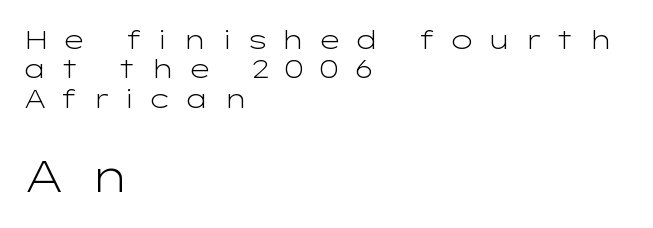
The image shows 45 px light, wide sans-serif type, upright; set left-aligned, tight line spacing (1.13x), unusually wide letter spacing (+0.5 em), not underlined; the second (bottom) block is 1.73x larger; low stroke contrast and a medium x-height.
